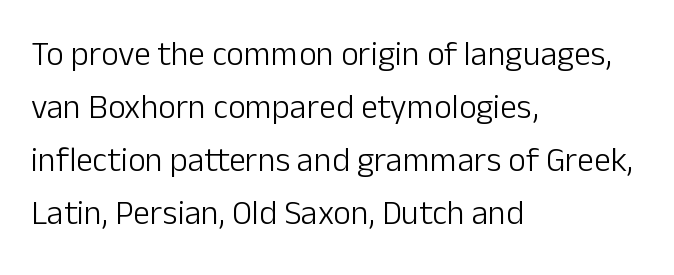
The rendering uses a moderate line-height, typical for paragraphs. Typeset ragged right — the left edge is the straight one. Designer's note — italics off, roman on. A light-to-regular cut is what we see here. The face used here is proportionally spaced, like ordinary book or web type. To sum up the face: it is a sans, with no serifs.
